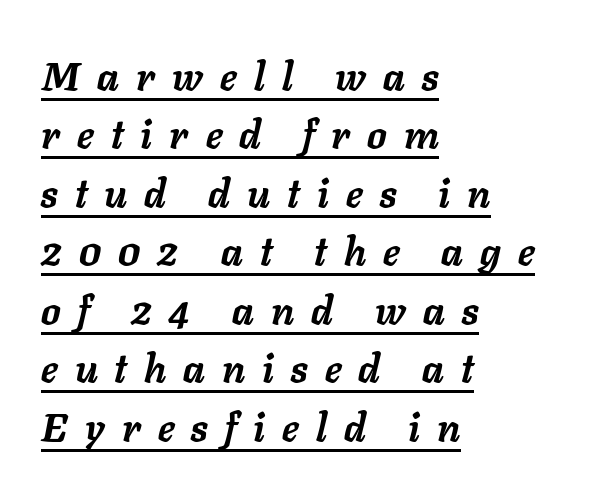
{"italic": "yes", "lean": "right", "slant_degrees": 11, "bold": "yes", "weight": "semibold", "width": "normal", "stroke_contrast": "low", "x_height": "medium", "monospaced": "no", "underline": "yes", "align": "left", "line_spacing": "normal", "line_spacing_ratio": 1.5, "letter_spacing": "wide", "letter_spacing_em": 0.44, "glyph_px": 39}
